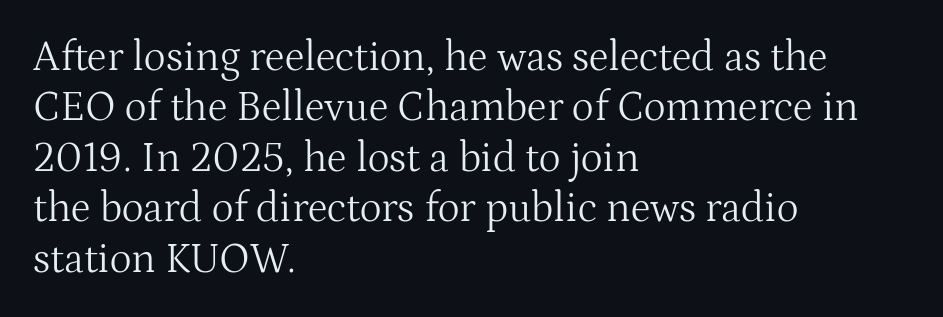
The letters stand straight up with perfectly vertical stems. Spacing verdict: proportional, widths tailored to each character. Stems and bowls with no extra thickness — not bold. Nobody touched the tracking dial on this one.
